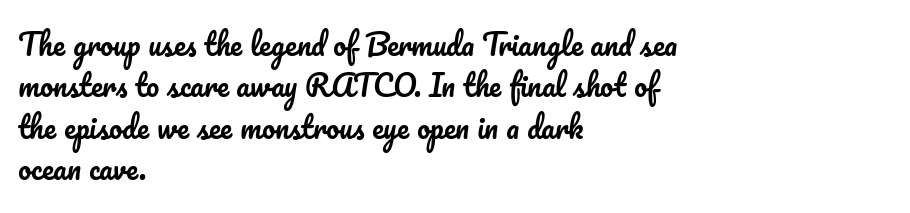
The image shows 29 px text type; set left-aligned, normal line spacing (1.43x), normal letter spacing, not underlined; low stroke contrast and a small x-height.
